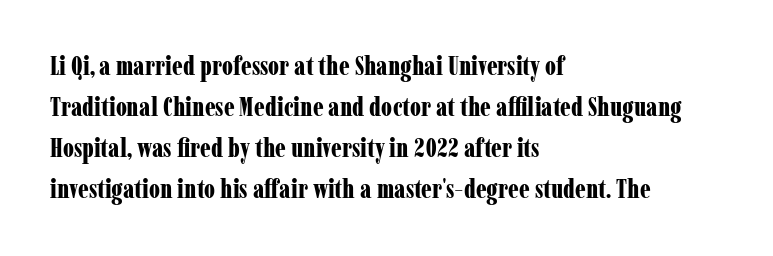
The image shows 26 px bold type, upright; set left-aligned, normal line spacing (1.58x), normal letter spacing, not underlined.
